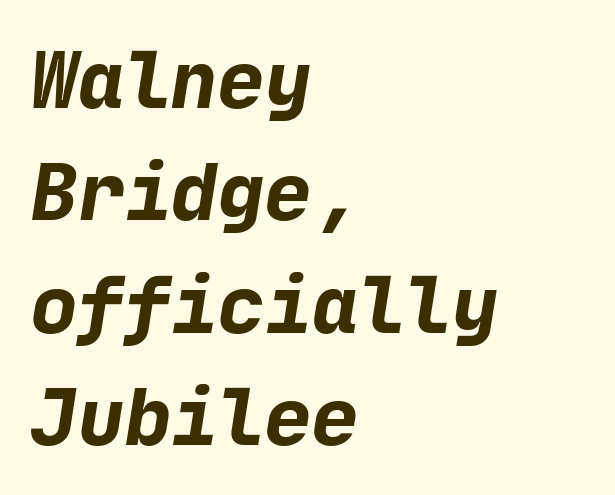
Bare-footed words on every line. Typographic density is high because the face is bold. Grotesque or geometric, the face here clearly has no serifs. The lines are quadded left. These lines sit exactly where default settings would place them. Students, note that the glyphs here touch the page at normal intervals.
